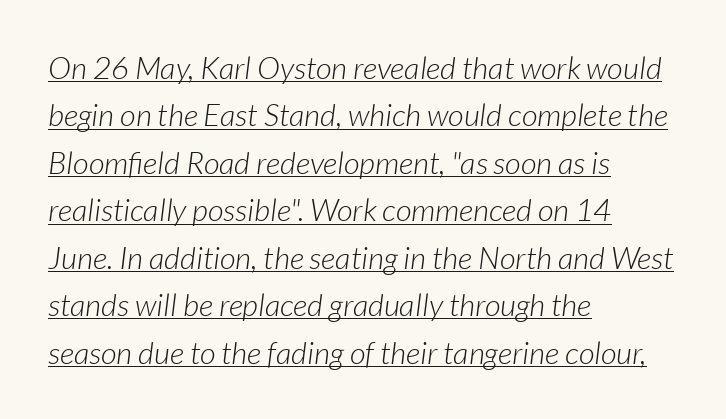
Q: Is the text bold? A: No.
Q: Is the text italic (slanted)? A: Yes, it leans right by about 7 degrees.
Q: Is the text underlined? A: Yes.
Q: How is the paragraph aligned? A: Left-aligned.
Q: Is the spacing between letters normal or unusually wide? A: Normal.
Q: Is the spacing between lines tight, normal or loose? A: Normal.
Q: Width (condensed, normal, or wide)? A: Normal.
Q: Stroke contrast? A: Low.
Q: x-height? A: Medium.
Q: Monospaced? A: No.
